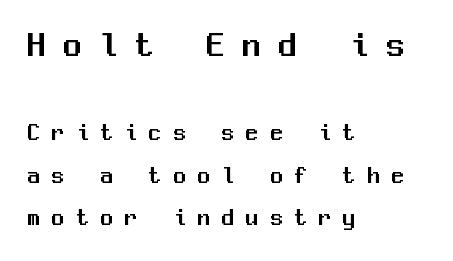
The image shows 37 px sans-serif type, upright, monospaced; set left-aligned, line spacing 1.71x, unusually wide letter spacing (+0.47 em), not underlined; the first (top) block is 1.48x larger; medium stroke contrast and a medium x-height.
